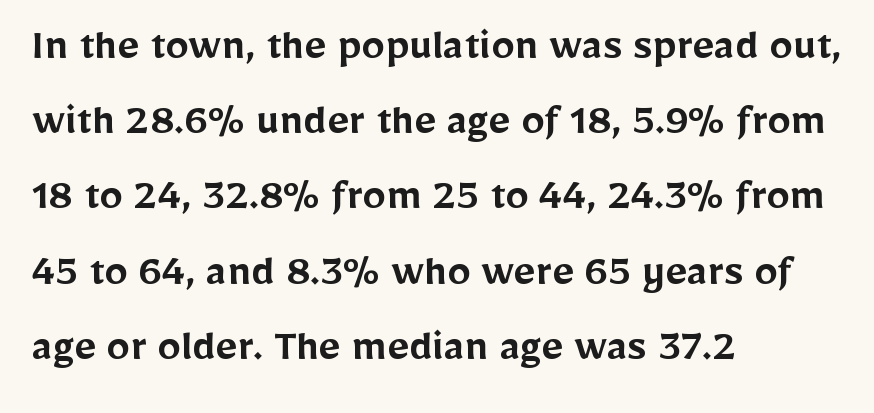
The image shows 47 px semibold sans-serif type, upright; set left-aligned, normal line spacing (1.6x), normal letter spacing, not underlined; low stroke contrast and a medium x-height.
